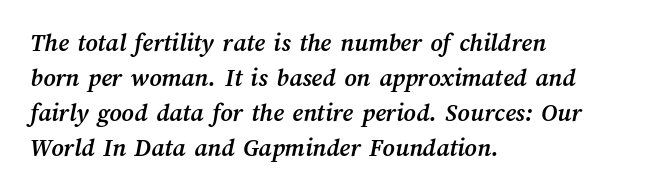
This rendering uses left alignment, leaving the right contour irregular. The passage shown stacks its lines at a standard gap. Unmarked baselines from the first word to the last. Is the letter spacing exaggerated? No — it looks like the ordinary default. As a designer I'd log this as weight 700, bold.
